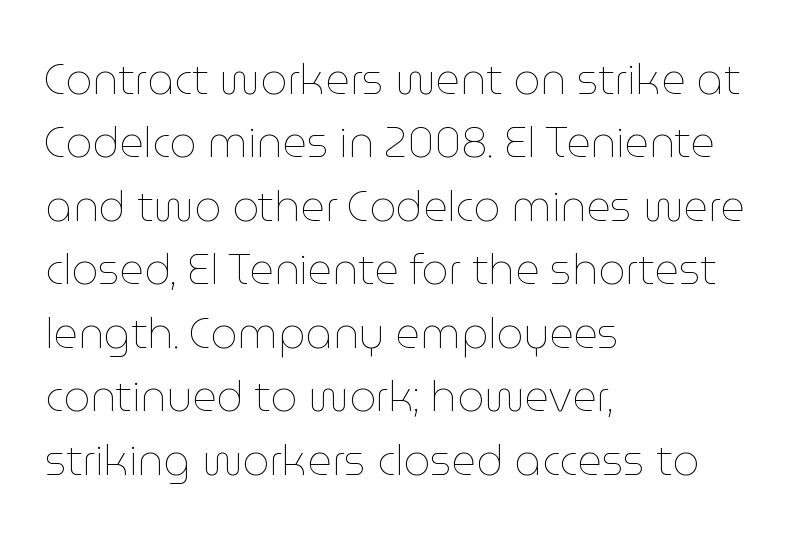
{"italic": "no", "bold": "no", "weight": "thin", "width": "normal", "stroke_contrast": "low", "x_height": "medium", "monospaced": "no", "underline": "no", "align": "left", "line_spacing": "normal", "line_spacing_ratio": 1.51, "letter_spacing": "normal", "letter_spacing_em": 0.0, "glyph_px": 42}
